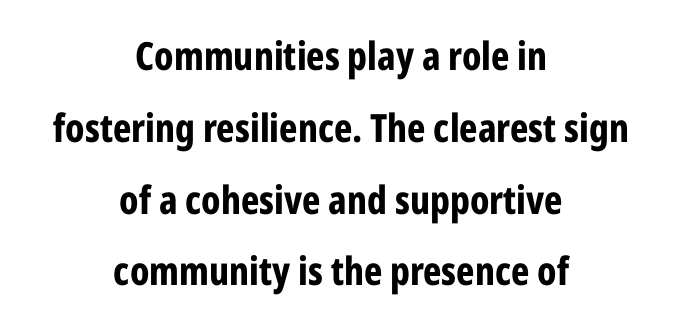
The image shows 39 px bold, condensed sans-serif type, upright; set centered, line spacing 1.84x, normal letter spacing, not underlined; low stroke contrast and a medium x-height.
